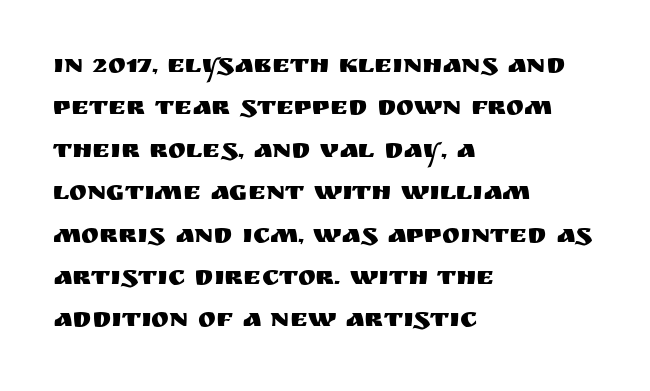
Q: Is the text italic (slanted)? A: No, it is upright.
Q: Is the text underlined? A: No.
Q: How is the paragraph aligned? A: Left-aligned.
Q: Is the spacing between letters normal or unusually wide? A: Normal.
Q: Is the spacing between lines tight, normal or loose? A: Normal.
